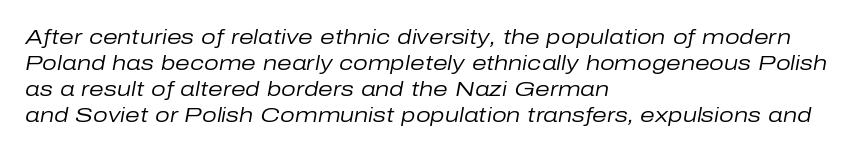
Q: Is the text bold? A: No.
Q: Is the text italic (slanted)? A: Yes, it leans right by about 10 degrees.
Q: Is the text underlined? A: No.
Q: How is the paragraph aligned? A: Left-aligned.
Q: Is the spacing between letters normal or unusually wide? A: Normal.
